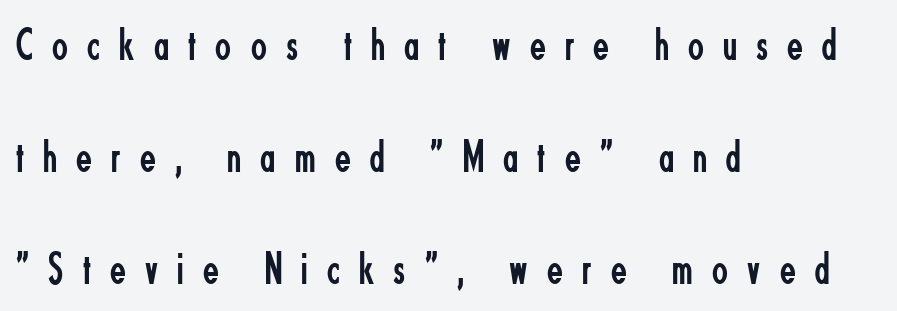
The image shows 46 px regular-weight, condensed sans-serif type, upright; set left-aligned, loose line spacing (2.43x), unusually wide letter spacing (+0.42 em), not underlined; low stroke contrast and a small x-height.
